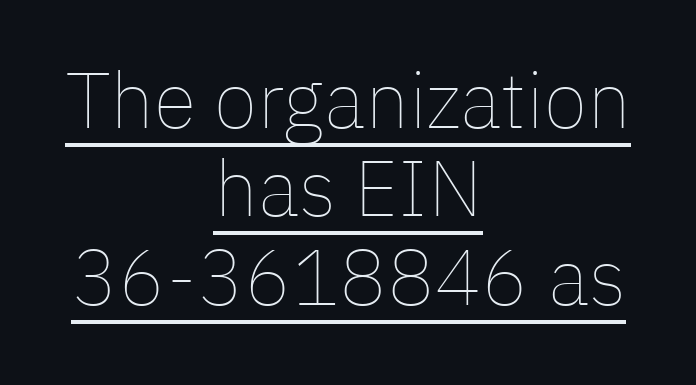
The image shows 79 px thin type, upright; set centered, tight line spacing (1.12x), normal letter spacing, underlined; low stroke contrast and a medium x-height.
